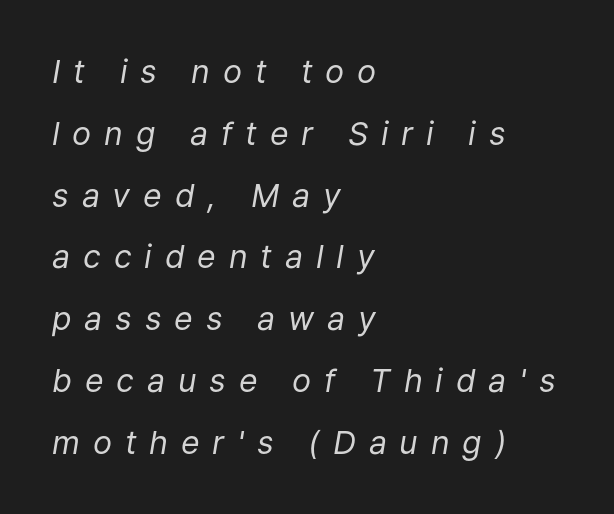
Q: Is the text bold? A: No.
Q: Is the text italic (slanted)? A: Yes, it leans right by about 9 degrees.
Q: Is the text underlined? A: No.
Q: How is the paragraph aligned? A: Left-aligned.
Q: Is the spacing between letters normal or unusually wide? A: Unusually wide.
Q: Is the spacing between lines tight, normal or loose? A: Loose.
Q: Width (condensed, normal, or wide)? A: Normal.
Q: Stroke contrast? A: Low.
Q: x-height? A: Medium.
Q: Monospaced? A: No.
